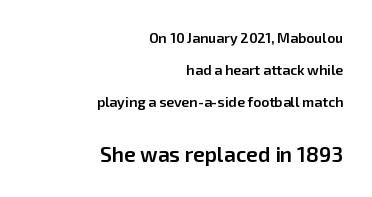
{"italic": "no", "bold": "semi", "underline": "no", "align": "right", "line_spacing": "loose", "line_spacing_ratio": 2.27, "letter_spacing": "normal", "letter_spacing_em": 0.0, "larger_block": "second", "size_ratio": 1.5, "glyph_px": 21}
